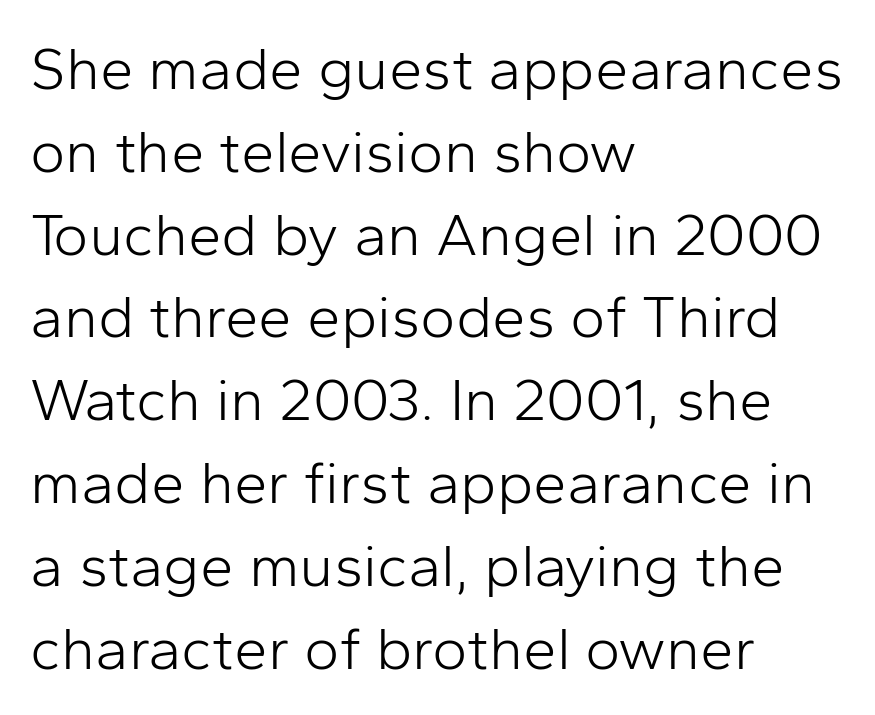
The image shows 60 px light sans-serif type, upright; set left-aligned, normal line spacing (1.38x), normal letter spacing, not underlined; low stroke contrast and a medium x-height.
